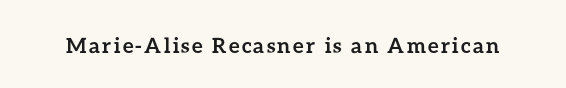
Pretty heavy lettering here — definitely bold. The passage shown is not underscored anywhere. Do the letters lean? They stand straight.
